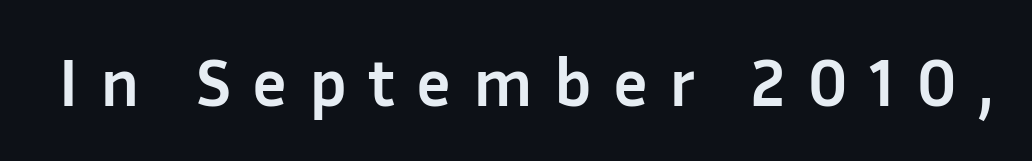
When letters stand straight like this, we call the style roman or upright. The text was rendered using a sans face with plain stroke endings. Heavy-handed strokes throughout: this text is bold. The zone under the glyphs is completely vacant. Observe the wide spacing: letters keep a clear distance from each other.
